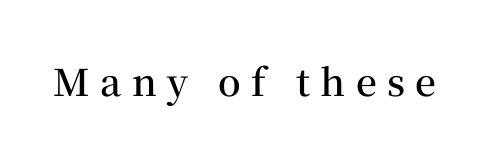
The image shows 37 px semibold serif type, upright; set unusually wide letter spacing (+0.28 em), not underlined; medium stroke contrast and a medium x-height.
